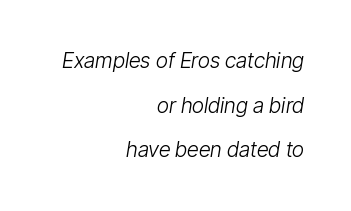
{"italic": "yes", "lean": "right", "slant_degrees": 9, "bold": "no", "underline": "no", "align": "right", "line_spacing": "loose", "line_spacing_ratio": 2.13, "letter_spacing": "normal", "letter_spacing_em": 0.0, "glyph_px": 21}
